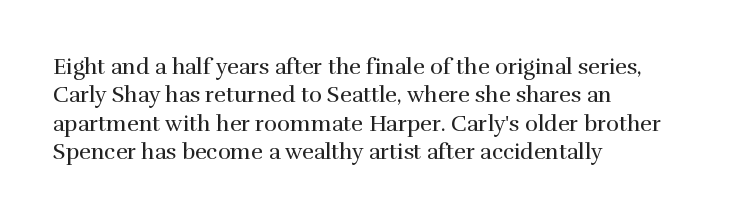
{"italic": "no", "bold": "no", "underline": "no", "align": "left", "line_spacing": "normal", "line_spacing_ratio": 1.29, "letter_spacing": "normal", "letter_spacing_em": 0.0, "glyph_px": 22}
